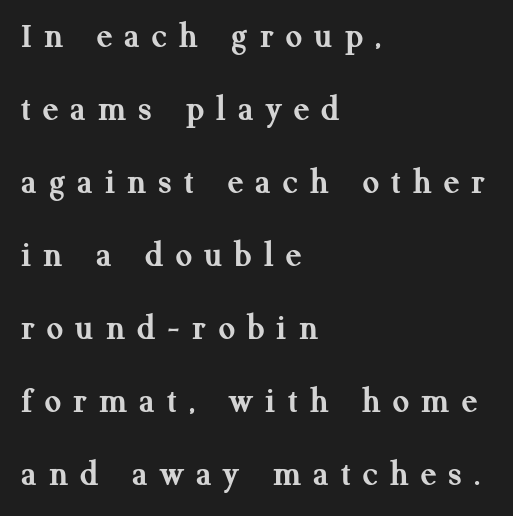
Q: Is the text bold? A: Yes.
Q: Is the text italic (slanted)? A: No, it is upright.
Q: Is the typeface a serif or a sans-serif typeface? A: Serif.
Q: Is the text underlined? A: No.
Q: How is the paragraph aligned? A: Left-aligned.
Q: Is the spacing between letters normal or unusually wide? A: Unusually wide.
Q: Is the spacing between lines tight, normal or loose? A: Loose.
Q: Width (condensed, normal, or wide)? A: Normal.
Q: Stroke contrast? A: Medium.
Q: x-height? A: Medium.
Q: Monospaced? A: No.
